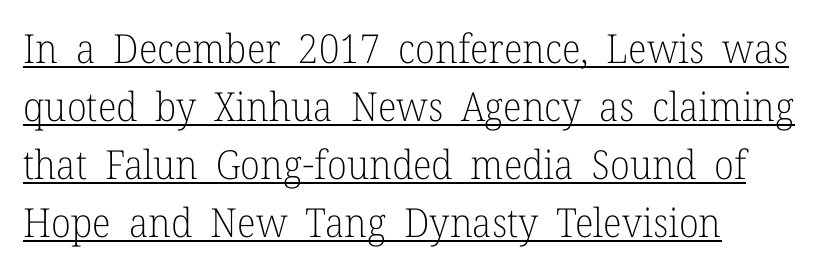
Q: Is the text bold? A: No.
Q: Is the text italic (slanted)? A: No, it is upright.
Q: Is the typeface a serif or a sans-serif typeface? A: Serif.
Q: Is the text underlined? A: Yes.
Q: Is the spacing between letters normal or unusually wide? A: Normal.
Q: Is the spacing between lines tight, normal or loose? A: Normal.
Q: Width (condensed, normal, or wide)? A: Normal.
Q: Stroke contrast? A: Low.
Q: x-height? A: Medium.
Q: Monospaced? A: No.
